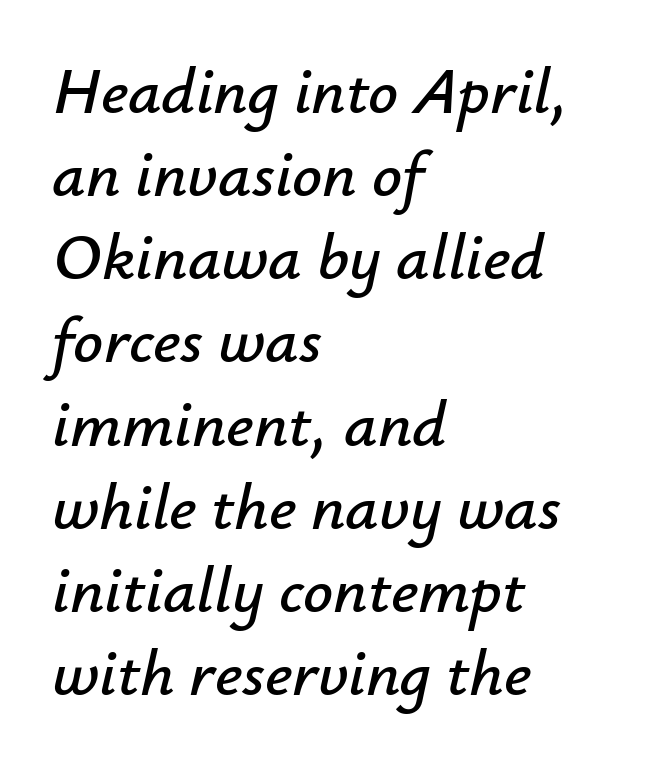
The image shows 66 px text type, italic (leaning right); set left-aligned, normal line spacing (1.26x), normal letter spacing, not underlined; low stroke contrast and a small x-height.
